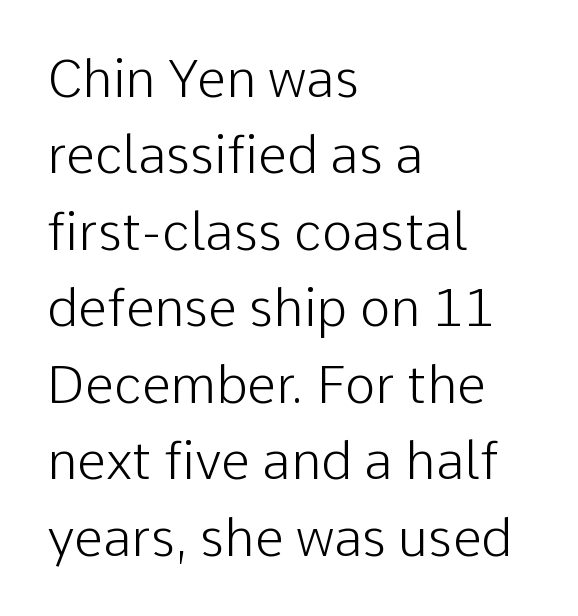
Q: Is the text bold? A: No.
Q: Is the text italic (slanted)? A: No, it is upright.
Q: Is the typeface a serif or a sans-serif typeface? A: Sans-serif.
Q: Is the text underlined? A: No.
Q: How is the paragraph aligned? A: Left-aligned.
Q: Is the spacing between letters normal or unusually wide? A: Normal.
Q: Is the spacing between lines tight, normal or loose? A: Normal.
Q: Width (condensed, normal, or wide)? A: Normal.
Q: Stroke contrast? A: Low.
Q: x-height? A: Medium.
Q: Monospaced? A: No.
